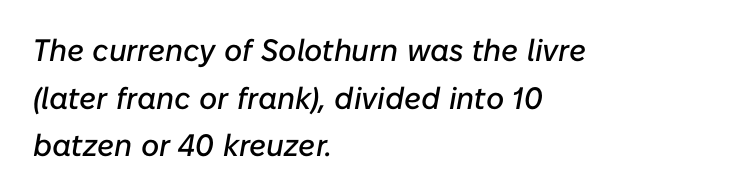
{"italic": "yes", "lean": "right", "slant_degrees": 10, "width": "normal", "stroke_contrast": "low", "x_height": "medium", "monospaced": "no", "underline": "no", "align": "left", "line_spacing": "normal", "line_spacing_ratio": 1.54, "letter_spacing": "normal", "letter_spacing_em": 0.0, "glyph_px": 31}
